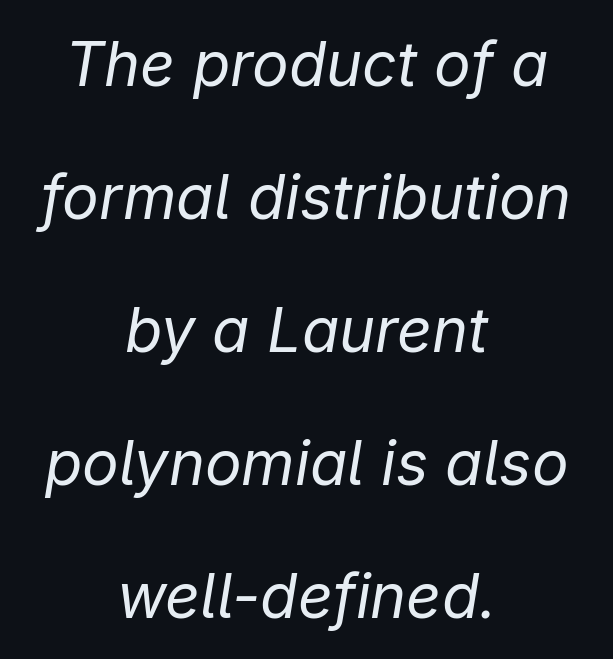
{"italic": "yes", "lean": "right", "slant_degrees": 9, "bold": "no", "weight": "regular", "width": "normal", "stroke_contrast": "low", "x_height": "medium", "monospaced": "no", "underline": "no", "align": "center", "line_spacing": "loose", "line_spacing_ratio": 2.18, "letter_spacing": "normal", "letter_spacing_em": 0.0, "glyph_px": 61}
